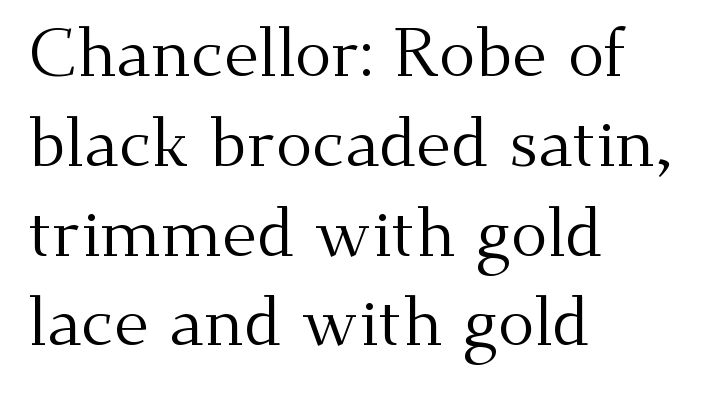
Q: Is the text bold? A: No.
Q: Is the text italic (slanted)? A: No, it is upright.
Q: Is the typeface a serif or a sans-serif typeface? A: Serif.
Q: Is the text underlined? A: No.
Q: How is the paragraph aligned? A: Left-aligned.
Q: Is the spacing between letters normal or unusually wide? A: Normal.
Q: Is the spacing between lines tight, normal or loose? A: Normal.
Q: Width (condensed, normal, or wide)? A: Normal.
Q: Stroke contrast? A: Medium.
Q: x-height? A: Small.
Q: Monospaced? A: No.
